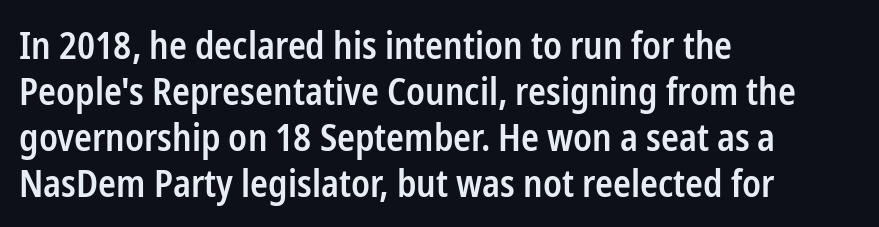
Each glyph is drawn with semibold strokes, heavier than normal yet not fully bold. Descenders are the only things crossing below the line. If you drew a line through each stem, it would be perfectly vertical. The face used here is proportionally spaced, like ordinary book or web type.
